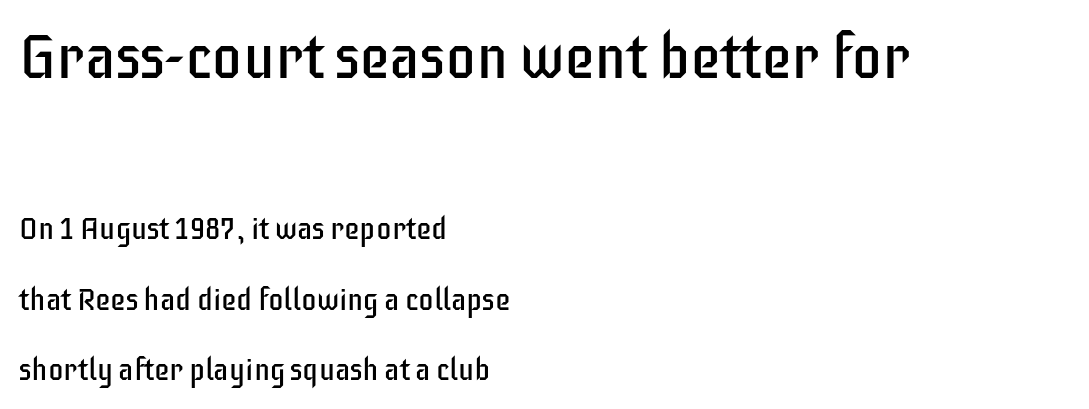
Q: Is the text bold? A: No.
Q: Is the text italic (slanted)? A: No, it is upright.
Q: Is the typeface a serif or a sans-serif typeface? A: Sans-serif.
Q: Is the text underlined? A: No.
Q: How is the paragraph aligned? A: Left-aligned.
Q: Is the spacing between letters normal or unusually wide? A: Normal.
Q: Is the spacing between lines tight, normal or loose? A: Loose.
Q: Which block of text is set in a larger size, the first (top) or the second (bottom)? A: The first (top) one.
Q: Width (condensed, normal, or wide)? A: Condensed.
Q: Stroke contrast? A: Low.
Q: x-height? A: Large.
Q: Monospaced? A: No.
